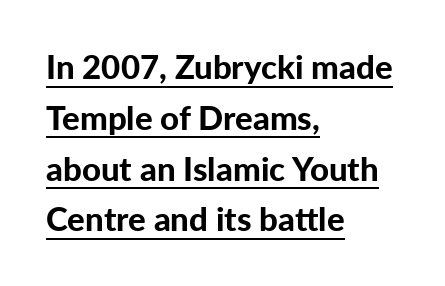
Plenty of ink on the page — the face is bold. Has an underline been added? It has. Classification — sans serif. Whoever set this chose a conventional vertical rhythm.
